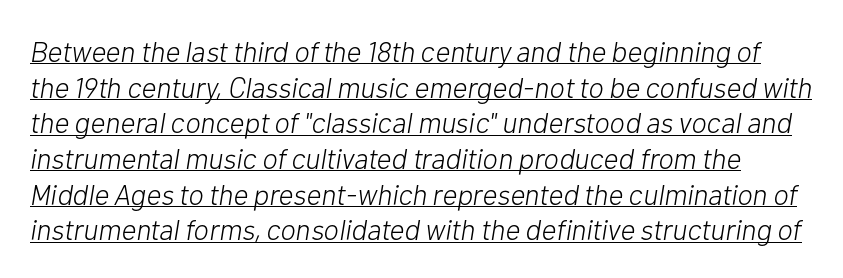
Q: Is the text bold? A: No.
Q: Is the text italic (slanted)? A: Yes, it leans right by about 10 degrees.
Q: Is the text underlined? A: Yes.
Q: Is the spacing between letters normal or unusually wide? A: Normal.
Q: Width (condensed, normal, or wide)? A: Normal.
Q: Stroke contrast? A: Low.
Q: x-height? A: Medium.
Q: Monospaced? A: No.
